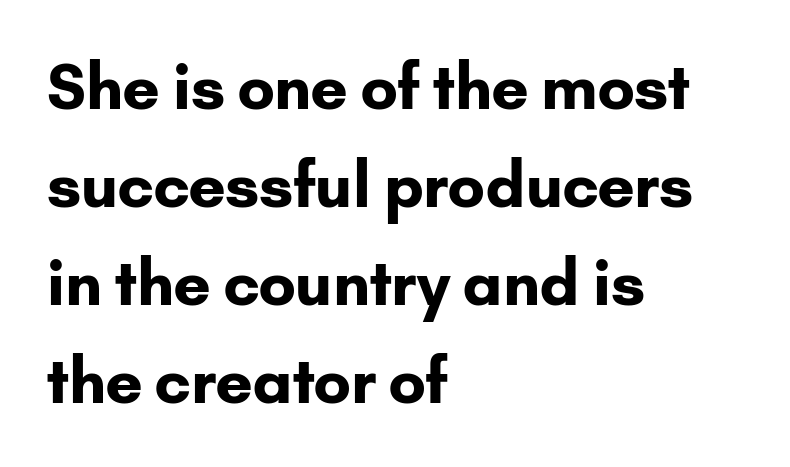
Q: Is the text bold? A: Yes.
Q: Is the text italic (slanted)? A: No, it is upright.
Q: Is the typeface a serif or a sans-serif typeface? A: Sans-serif.
Q: Is the text underlined? A: No.
Q: How is the paragraph aligned? A: Left-aligned.
Q: Is the spacing between letters normal or unusually wide? A: Normal.
Q: Is the spacing between lines tight, normal or loose? A: Normal.
Q: Width (condensed, normal, or wide)? A: Normal.
Q: Stroke contrast? A: Low.
Q: x-height? A: Small.
Q: Monospaced? A: No.
